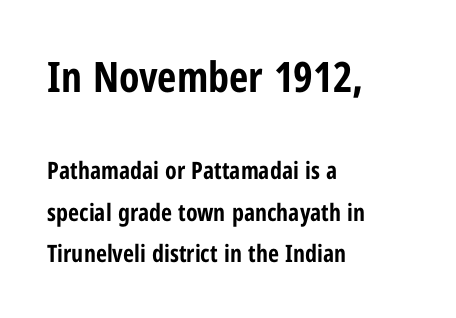
{"serif": "no", "italic": "no", "bold": "yes", "weight": "bold", "width": "condensed", "stroke_contrast": "low", "x_height": "medium", "monospaced": "no", "underline": "no", "align": "left", "line_spacing_ratio": 1.73, "letter_spacing": "normal", "letter_spacing_em": 0.0, "larger_block": "first", "size_ratio": 1.75, "glyph_px": 42}
